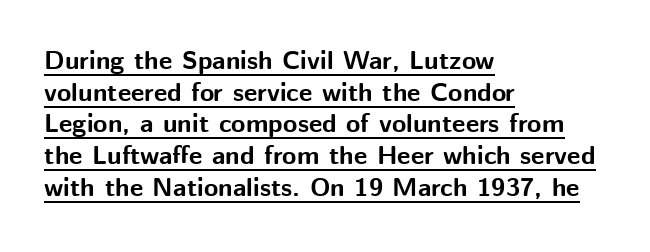
The image shows 26 px bold type, upright; set left-aligned, line spacing 1.22x, normal letter spacing, underlined.
